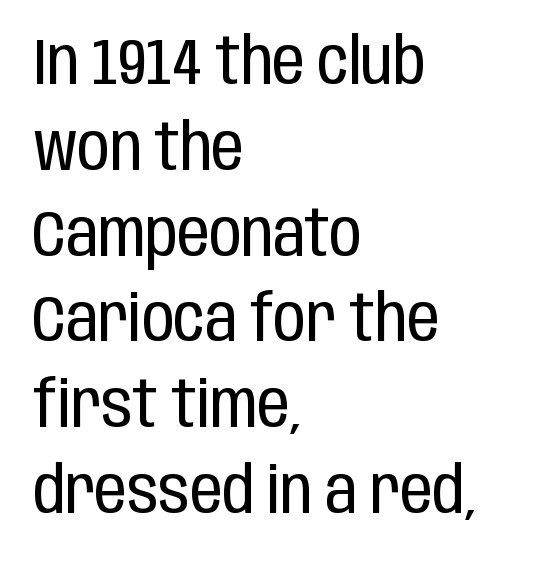
The image shows 64 px regular-weight, condensed sans-serif type, upright; set left-aligned, normal line spacing (1.34x), normal letter spacing, not underlined; low stroke contrast and a large x-height.
